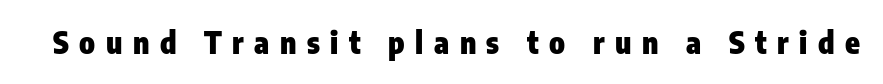
The glyphs have the mass of a bold cut. This is sans-serif lettering, the kind often seen on screens and signage. The letters advance in unequal steps, a hallmark of proportional type. No word sits above an underline.
